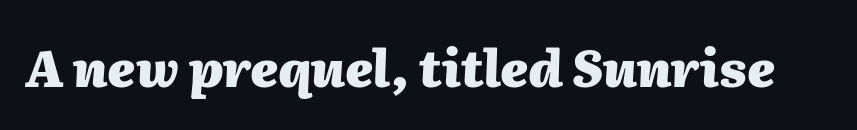
The image shows 50 px heavy type, italic (leaning right); set normal letter spacing, not underlined; medium stroke contrast and a medium x-height.
